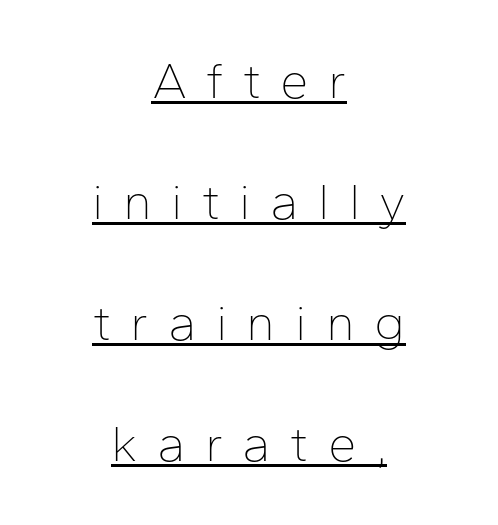
The image shows 51 px thin sans-serif type, upright; set centered, loose line spacing (2.37x), unusually wide letter spacing (+0.38 em), underlined; low stroke contrast and a medium x-height.
